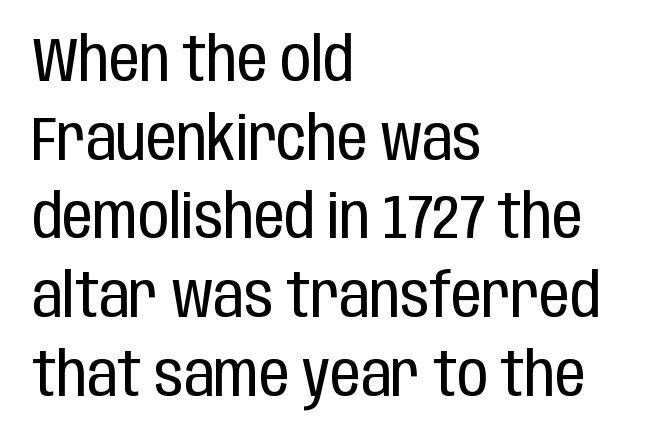
The image shows 61 px regular-weight, condensed sans-serif type, upright; set left-aligned, normal line spacing (1.29x), normal letter spacing, not underlined; low stroke contrast and a large x-height.
